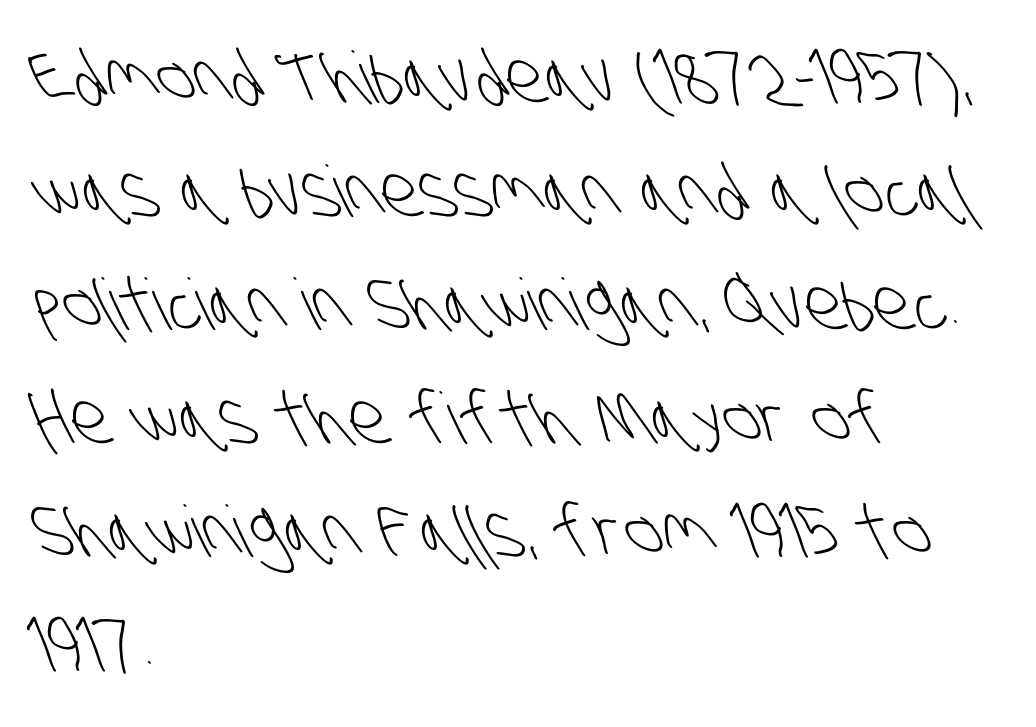
Q: Is the text bold? A: No.
Q: Is the typeface a serif or a sans-serif typeface? A: Sans-serif.
Q: Is the text underlined? A: No.
Q: How is the paragraph aligned? A: Left-aligned.
Q: Is the spacing between letters normal or unusually wide? A: Normal.
Q: Is the spacing between lines tight, normal or loose? A: Normal.
Q: Width (condensed, normal, or wide)? A: Condensed.
Q: Stroke contrast? A: Low.
Q: x-height? A: Large.
Q: Monospaced? A: No.
